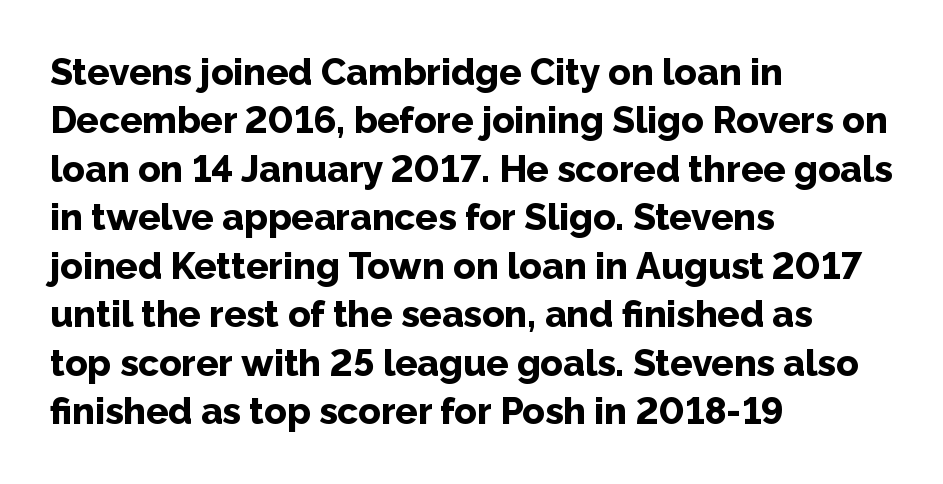
The image shows 37 px bold sans-serif type, upright; set left-aligned, normal line spacing (1.31x), normal letter spacing, not underlined; low stroke contrast and a medium x-height.
